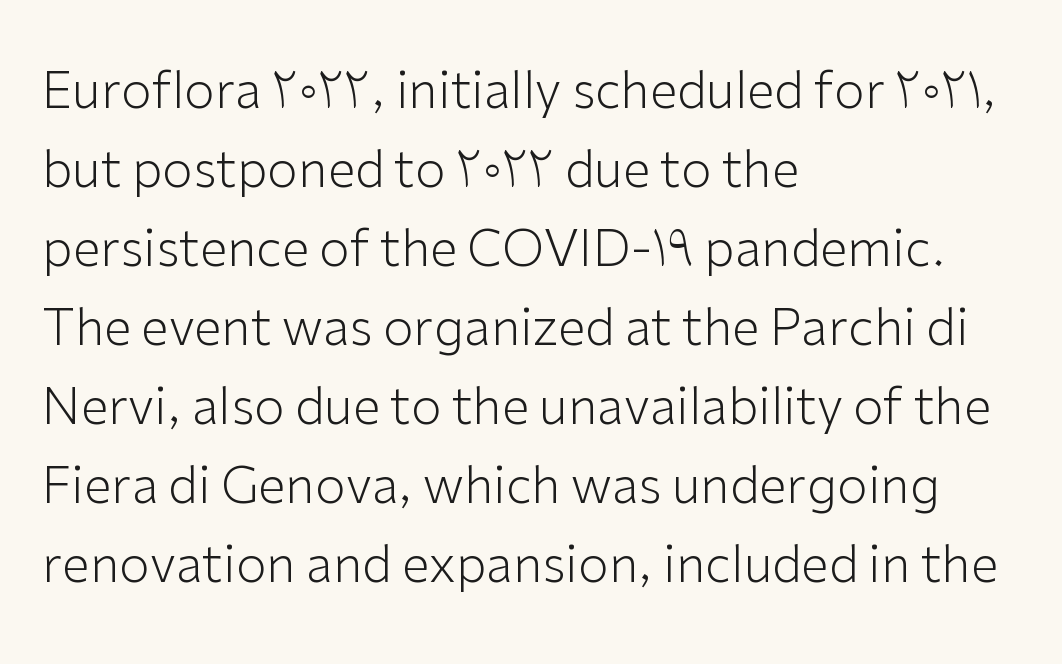
The area under the type is left untouched. This sample is left-justified, so line endings fall wherever the words run out. Caption: standard tracking, unaltered. Does the lettering tilt? It doesn't — this is upright. Each stroke keeps to a modest, everyday thickness or less.
